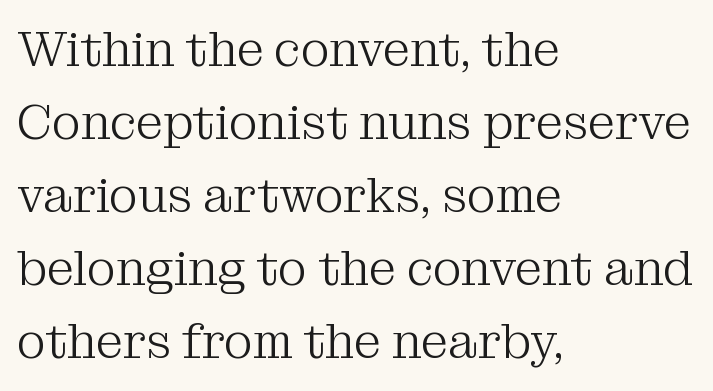
The image shows 49 px light serif type, upright; set left-aligned, normal line spacing (1.49x), normal letter spacing, not underlined; medium stroke contrast and a medium x-height.
